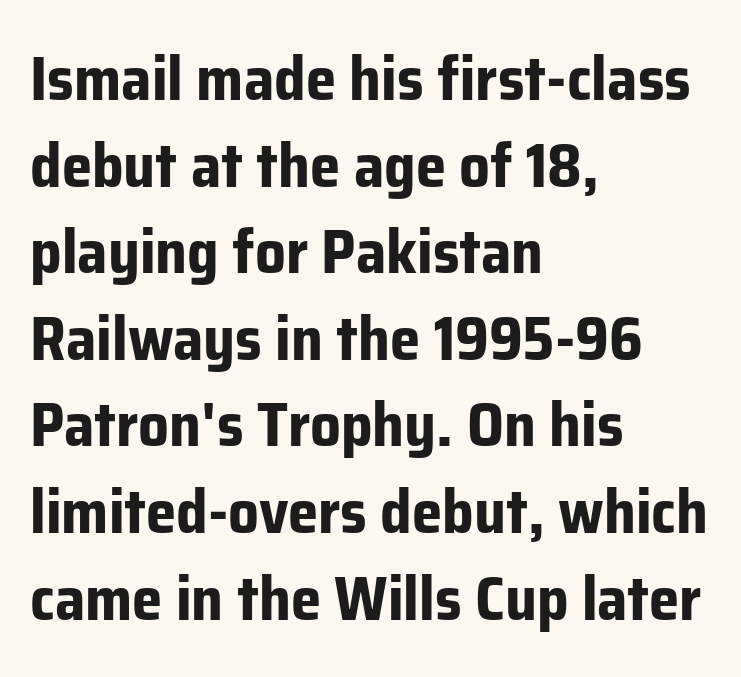
{"serif": "no", "italic": "no", "bold": "yes", "weight": "bold", "width": "normal", "stroke_contrast": "low", "x_height": "medium", "monospaced": "no", "underline": "no", "align": "left", "line_spacing": "normal", "line_spacing_ratio": 1.42, "letter_spacing": "normal", "letter_spacing_em": 0.0, "glyph_px": 61}
